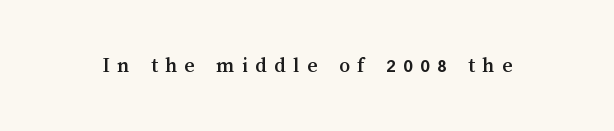
The image shows 22 px text type, upright; set unusually wide letter spacing (+0.33 em), not underlined.
